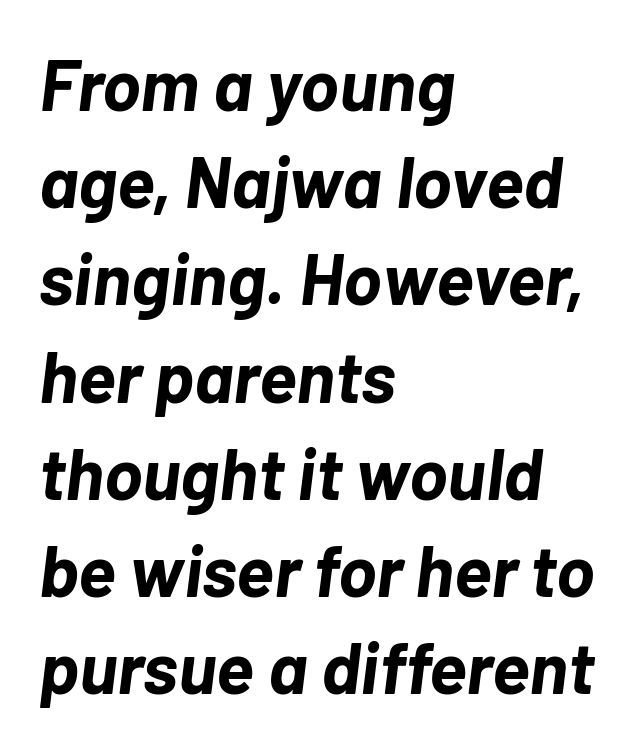
Chunky letters — that's bold for sure. The passage shown leans; its letterforms are oblique. Leading: standard. The area under the type is left untouched. The text block is weighted toward the left margin, trailing off unevenly rightward. The face used here is proportionally spaced, like ordinary book or web type.
